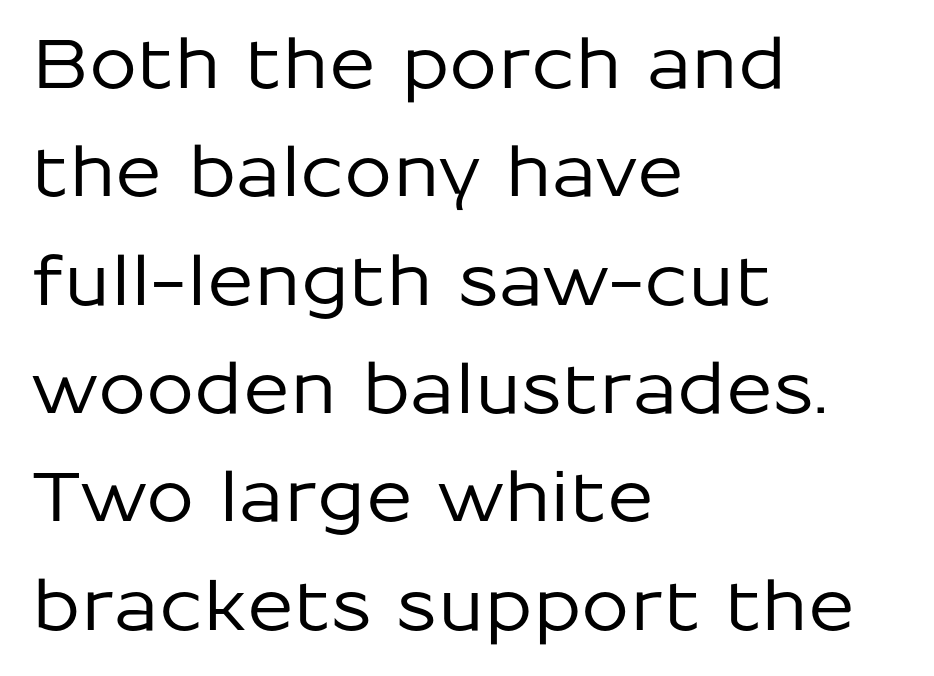
{"serif": "no", "italic": "no", "width": "normal", "stroke_contrast": "low", "x_height": "medium", "monospaced": "no", "underline": "no", "align": "left", "line_spacing": "normal", "line_spacing_ratio": 1.57, "letter_spacing": "normal", "letter_spacing_em": 0.0, "glyph_px": 69}
